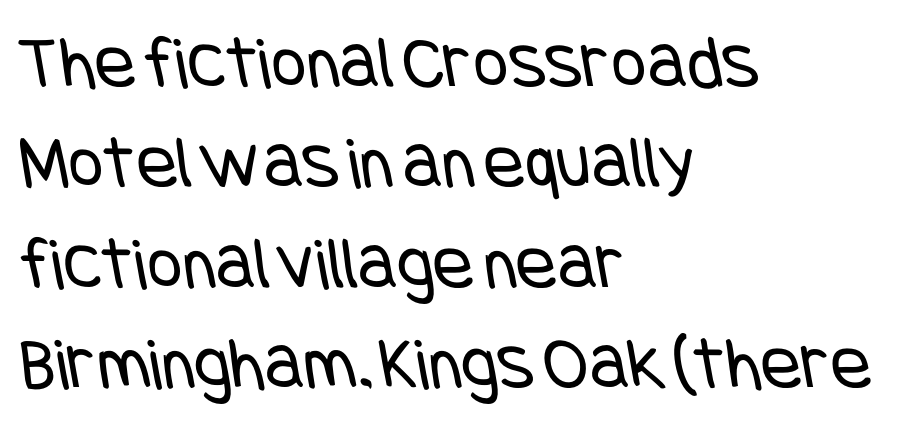
Q: Is the text bold? A: No.
Q: Is the typeface a serif or a sans-serif typeface? A: Sans-serif.
Q: Is the text underlined? A: No.
Q: How is the paragraph aligned? A: Left-aligned.
Q: Is the spacing between letters normal or unusually wide? A: Normal.
Q: Is the spacing between lines tight, normal or loose? A: Normal.
Q: Width (condensed, normal, or wide)? A: Condensed.
Q: Stroke contrast? A: Low.
Q: x-height? A: Large.
